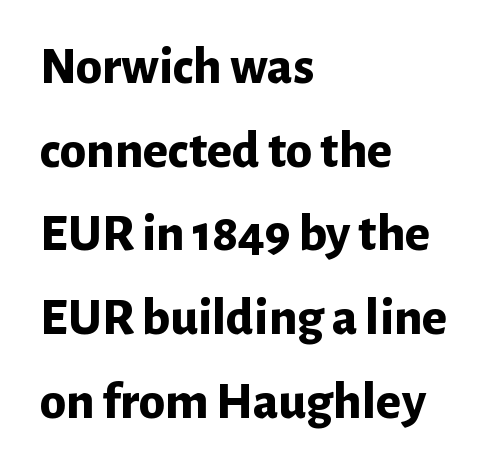
Italic: no, the glyphs are upright roman. These lines are set flush left with a ragged right edge. Bare-footed words on every line. Look at the bottom of the vertical strokes: they stop flat, with no serifs. The rendering keeps characters at their native spacing.
